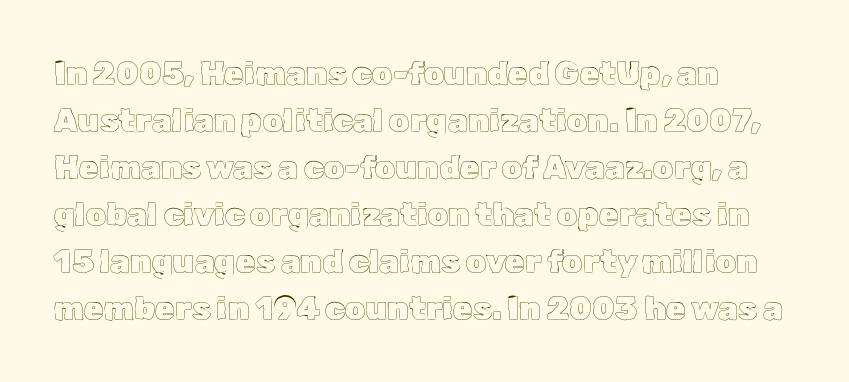
{"italic": "no", "width": "normal", "x_height": "medium", "monospaced": "no", "underline": "no", "align": "left", "line_spacing": "normal", "line_spacing_ratio": 1.47, "letter_spacing": "normal", "letter_spacing_em": 0.0, "glyph_px": 32}
